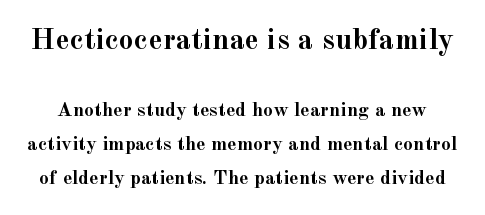
Q: Is the text bold? A: Yes.
Q: Is the text italic (slanted)? A: No, it is upright.
Q: Is the typeface a serif or a sans-serif typeface? A: Serif.
Q: Is the text underlined? A: No.
Q: Is the spacing between letters normal or unusually wide? A: Normal.
Q: Is the spacing between lines tight, normal or loose? A: Normal.
Q: Which block of text is set in a larger size, the first (top) or the second (bottom)? A: The first (top) one.
Q: Width (condensed, normal, or wide)? A: Normal.
Q: x-height? A: Small.
Q: Monospaced? A: No.
